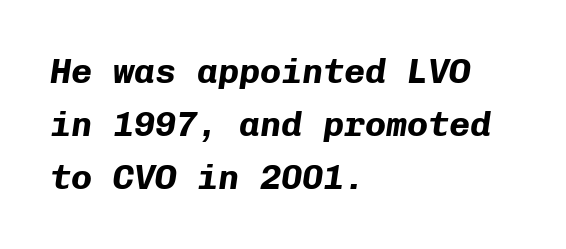
Q: Is the text bold? A: Yes.
Q: Is the text italic (slanted)? A: Yes, it leans right by about 8 degrees.
Q: Is the text underlined? A: No.
Q: How is the paragraph aligned? A: Left-aligned.
Q: Is the spacing between letters normal or unusually wide? A: Normal.
Q: Is the spacing between lines tight, normal or loose? A: Normal.
Q: Width (condensed, normal, or wide)? A: Normal.
Q: Stroke contrast? A: Low.
Q: x-height? A: Medium.
Q: Monospaced? A: Yes.
